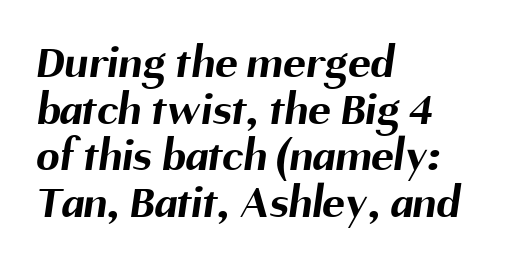
{"serif": "no", "bold": "yes", "weight": "bold", "width": "normal", "stroke_contrast": "medium", "x_height": "medium", "monospaced": "no", "underline": "no", "align": "left", "line_spacing": "tight", "line_spacing_ratio": 0.99, "letter_spacing": "normal", "letter_spacing_em": 0.0, "glyph_px": 47}
